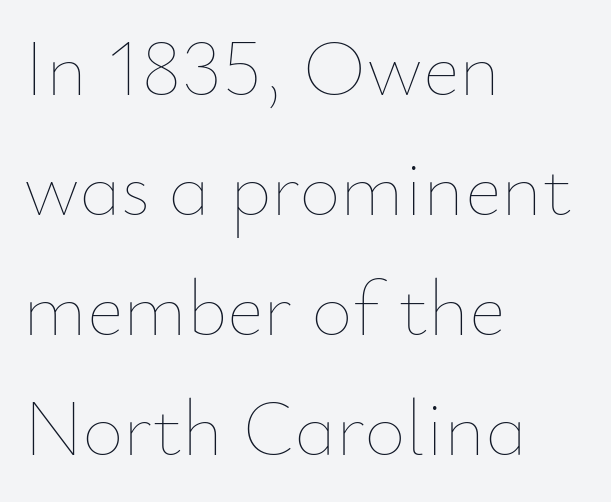
Q: Is the text bold? A: No.
Q: Is the text italic (slanted)? A: No, it is upright.
Q: Is the text underlined? A: No.
Q: How is the paragraph aligned? A: Left-aligned.
Q: Is the spacing between letters normal or unusually wide? A: Normal.
Q: Is the spacing between lines tight, normal or loose? A: Normal.
Q: Width (condensed, normal, or wide)? A: Normal.
Q: Stroke contrast? A: Low.
Q: x-height? A: Small.
Q: Monospaced? A: No.
